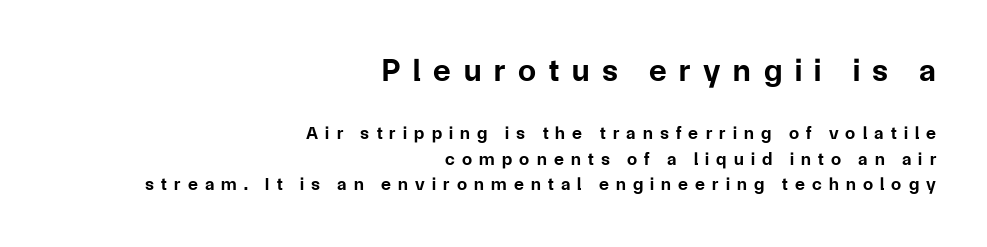
Q: Is the text bold? A: Yes.
Q: Is the text italic (slanted)? A: No, it is upright.
Q: Is the typeface a serif or a sans-serif typeface? A: Sans-serif.
Q: Is the text underlined? A: No.
Q: How is the paragraph aligned? A: Right-aligned.
Q: Is the spacing between letters normal or unusually wide? A: Unusually wide.
Q: Is the spacing between lines tight, normal or loose? A: Normal.
Q: Which block of text is set in a larger size, the first (top) or the second (bottom)? A: The first (top) one.
Q: Width (condensed, normal, or wide)? A: Normal.
Q: Stroke contrast? A: Low.
Q: x-height? A: Medium.
Q: Monospaced? A: No.
